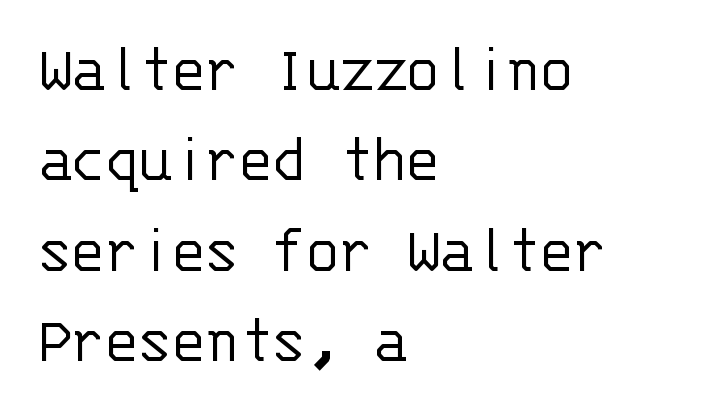
{"serif": "no", "italic": "no", "bold": "no", "weight": "light", "width": "normal", "stroke_contrast": "low", "x_height": "large", "monospaced": "yes", "underline": "no", "align": "left", "line_spacing": "normal", "line_spacing_ratio": 1.33, "letter_spacing": "normal", "letter_spacing_em": 0.0, "glyph_px": 68}
